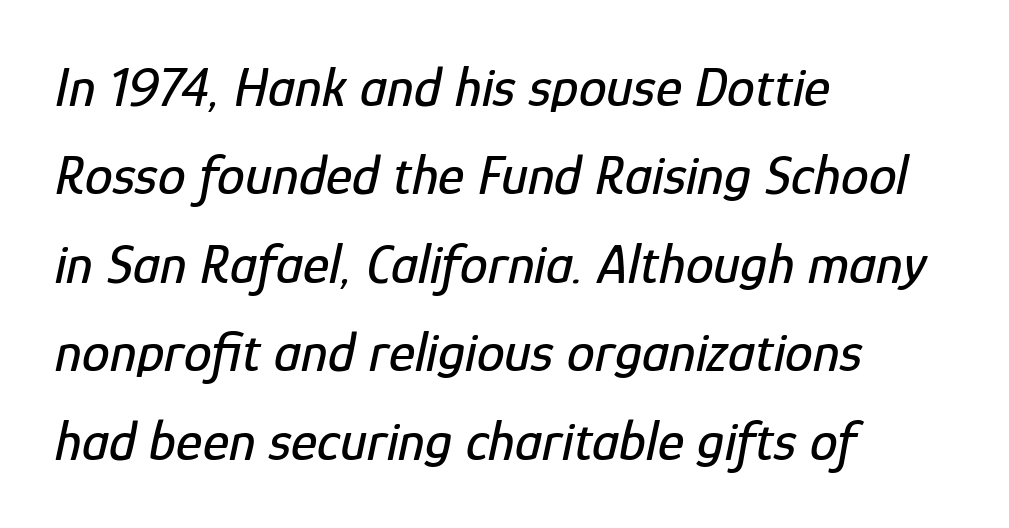
Plain, unruled lines of type. Words appear dense and cohesive because spacing is normal. What's the leading like? Ordinary, nothing unusual. Each line starts at the same left margin while the right side varies. The passage shown leans; its letterforms are oblique.
